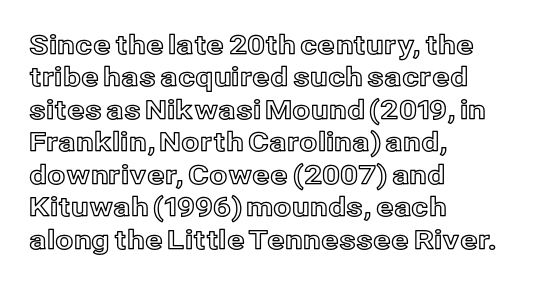
The image shows 26 px text type, upright; set left-aligned, normal line spacing (1.25x), normal letter spacing, not underlined.
